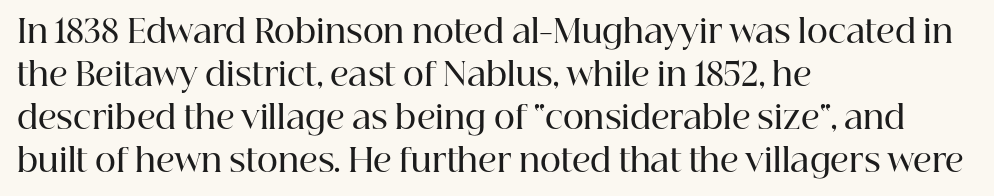
{"serif": "yes", "italic": "no", "bold": "semi", "weight": "semibold", "width": "normal", "stroke_contrast": "high", "x_height": "medium", "monospaced": "no", "underline": "no", "align": "left", "line_spacing": "normal", "line_spacing_ratio": 1.34, "letter_spacing": "normal", "letter_spacing_em": 0.0, "glyph_px": 32}
